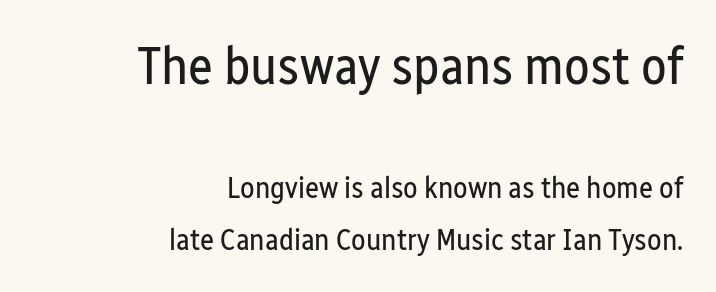
The image shows 53 px regular-weight, condensed sans-serif type, upright; set right-aligned, line spacing 1.76x, normal letter spacing, not underlined; the first (top) block is 1.77x larger; low stroke contrast and a medium x-height.
